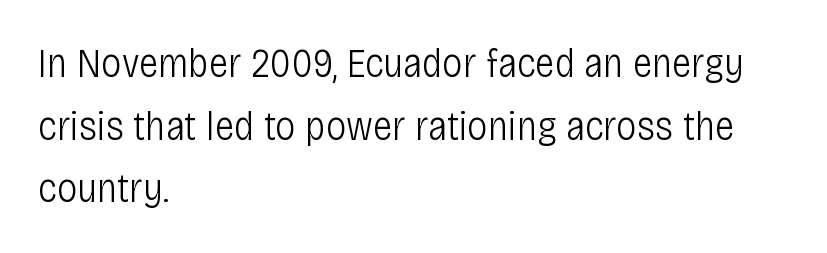
A roman cut, with each character standing at attention. This sample uses a sans-serif face. The strokes carry an ordinary text weight at most. A clean baseline with only descenders dipping below it.
